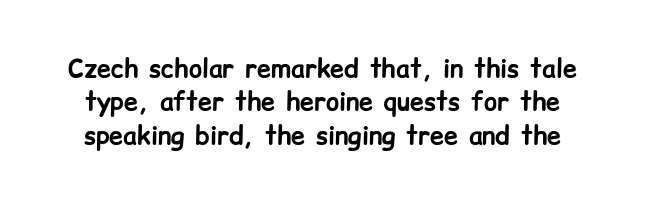
{"italic": "no", "bold": "yes", "underline": "no", "line_spacing": "normal", "line_spacing_ratio": 1.34, "letter_spacing": "normal", "letter_spacing_em": 0.0, "glyph_px": 25}
